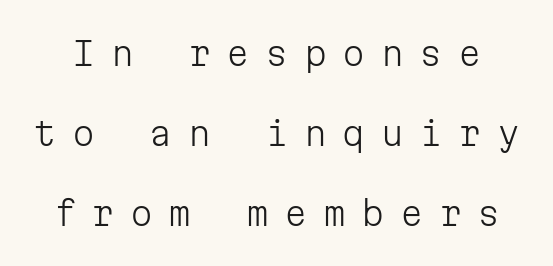
The image shows 33 px light sans-serif type, upright, monospaced; set loose line spacing (2.42x), unusually wide letter spacing (+0.47 em), not underlined; low stroke contrast and a medium x-height.
